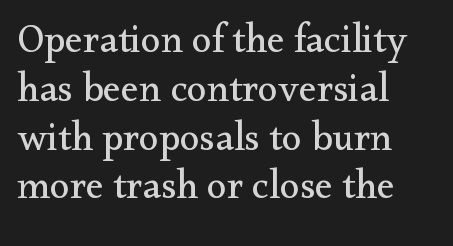
Glyph-to-glyph distance matches everyday printed text. Casual observation: everything's shoved over to the left. Little horizontal feet cap the strokes, marking this as serif type. Caption: face not bold, strokes unweighted. Check under the words: just untouched page. Note the varied advance widths — an 'i' is clearly narrower than an 'm'.
